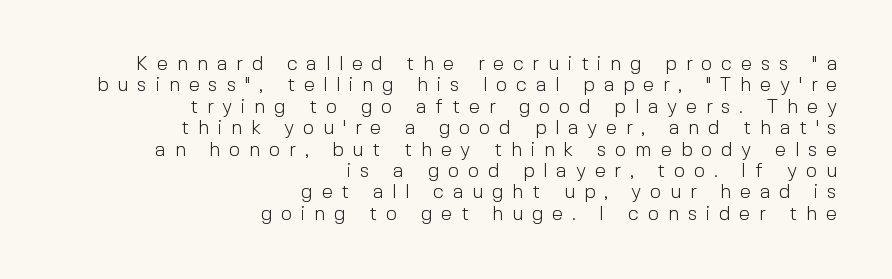
{"italic": "no", "bold": "no", "underline": "no", "align": "right", "line_spacing": "tight", "line_spacing_ratio": 1.07, "letter_spacing": "wide", "letter_spacing_em": 0.44, "glyph_px": 20}
